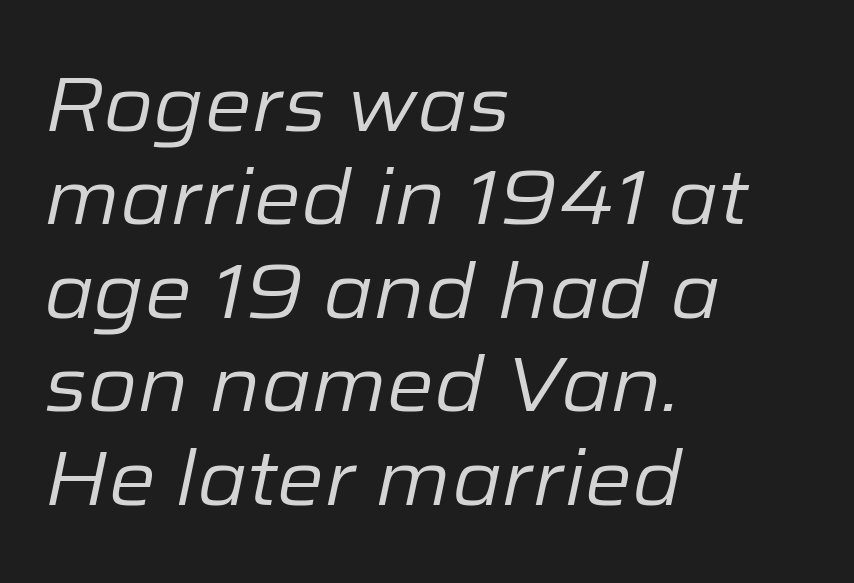
{"italic": "yes", "lean": "right", "slant_degrees": 12, "bold": "no", "weight": "regular", "width": "normal", "stroke_contrast": "low", "x_height": "medium", "monospaced": "no", "underline": "no", "align": "left", "line_spacing_ratio": 1.23, "letter_spacing": "normal", "letter_spacing_em": 0.0, "glyph_px": 76}
